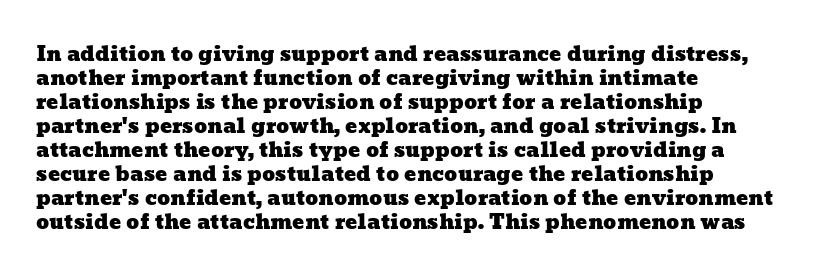
{"underline": "no", "align": "left", "line_spacing_ratio": 1.2, "letter_spacing": "normal", "letter_spacing_em": 0.0, "glyph_px": 20}
